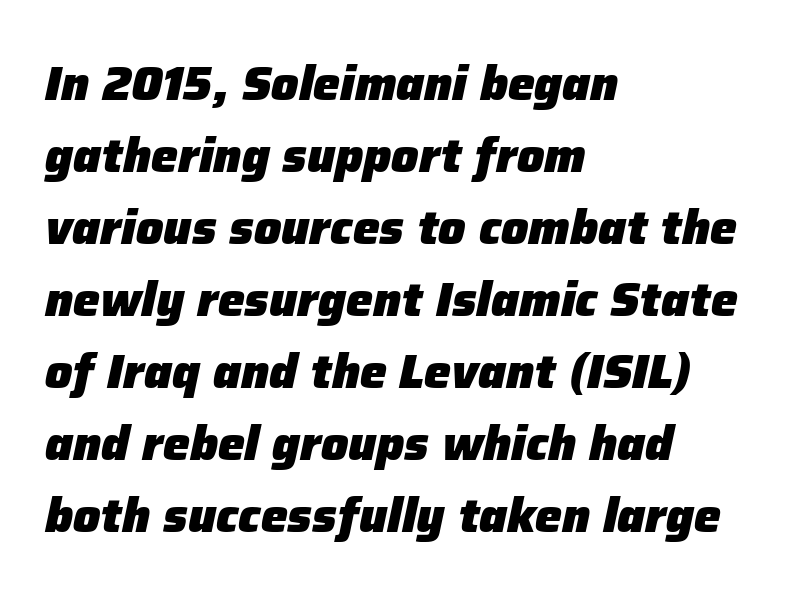
This sample keeps an unexceptional amount of space between lines. Type without underlining. Each letter keeps its own natural width here, so spacing adapts to shape. The whole block is typeset with a tilt. Between one letter and the next there's only the usual sliver of space.
